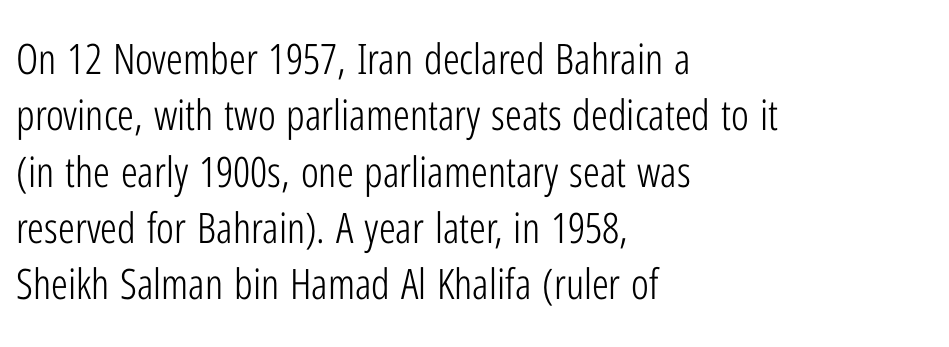
The image shows 42 px light, condensed sans-serif type, upright; set left-aligned, normal line spacing (1.34x), normal letter spacing, not underlined; low stroke contrast and a medium x-height.
